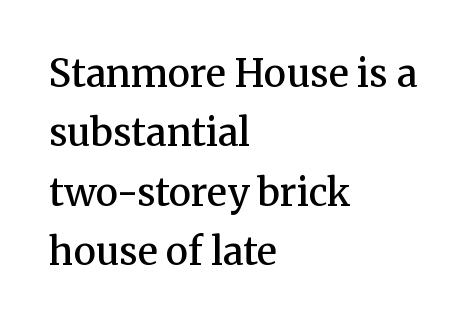
Q: Is the text bold? A: Semi-bold.
Q: Is the text italic (slanted)? A: No, it is upright.
Q: Is the typeface a serif or a sans-serif typeface? A: Serif.
Q: Is the text underlined? A: No.
Q: How is the paragraph aligned? A: Left-aligned.
Q: Is the spacing between letters normal or unusually wide? A: Normal.
Q: Is the spacing between lines tight, normal or loose? A: Normal.
Q: Width (condensed, normal, or wide)? A: Normal.
Q: Stroke contrast? A: Medium.
Q: x-height? A: Medium.
Q: Monospaced? A: No.
